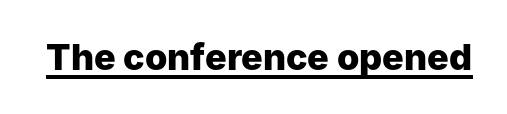
{"serif": "no", "italic": "no", "bold": "yes", "weight": "heavy", "width": "normal", "stroke_contrast": "low", "x_height": "medium", "monospaced": "no", "underline": "yes", "letter_spacing": "normal", "letter_spacing_em": 0.0, "glyph_px": 36}
